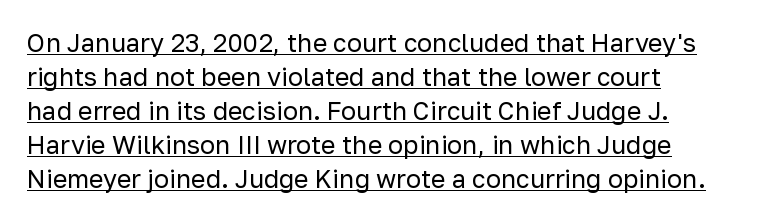
The cut favours lightness, reaching ordinary text weight at its darkest. The passage is arranged the way most books set body copy — flush left. Ordinary non-slanted type is in use. This sample carries an underscore along the baseline area.
